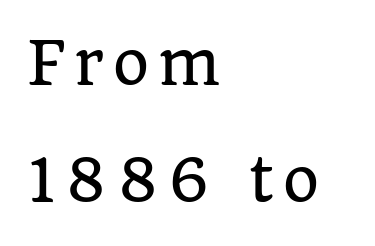
{"serif": "yes", "italic": "no", "width": "normal", "stroke_contrast": "low", "x_height": "large", "monospaced": "no", "underline": "no", "align": "left", "line_spacing": "loose", "line_spacing_ratio": 2.02, "glyph_px": 58}
